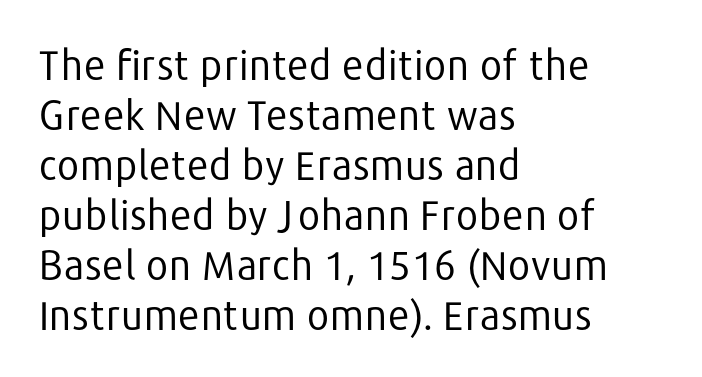
Q: Is the text bold? A: No.
Q: Is the text italic (slanted)? A: No, it is upright.
Q: Is the typeface a serif or a sans-serif typeface? A: Sans-serif.
Q: Is the text underlined? A: No.
Q: How is the paragraph aligned? A: Left-aligned.
Q: Is the spacing between letters normal or unusually wide? A: Normal.
Q: Is the spacing between lines tight, normal or loose? A: Normal.
Q: Width (condensed, normal, or wide)? A: Normal.
Q: Stroke contrast? A: Low.
Q: x-height? A: Medium.
Q: Monospaced? A: No.
